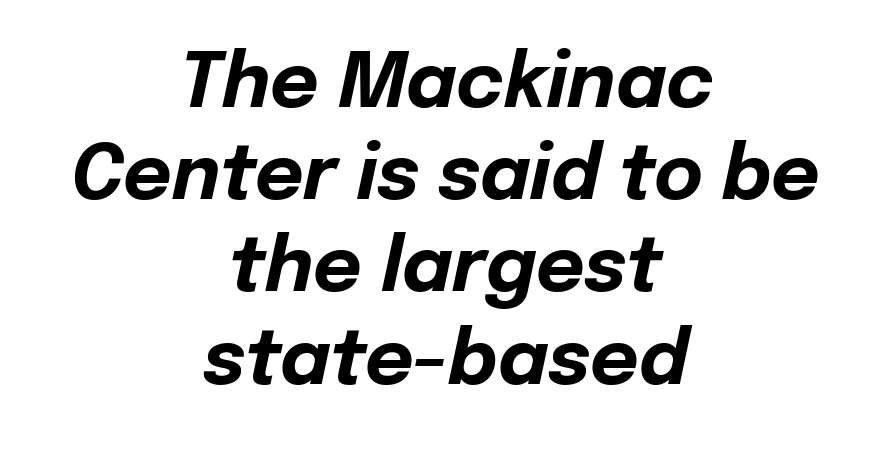
Q: Is the text bold? A: Yes.
Q: Is the text italic (slanted)? A: Yes, it leans right by about 12 degrees.
Q: Is the text underlined? A: No.
Q: How is the paragraph aligned? A: Centered.
Q: Is the spacing between letters normal or unusually wide? A: Normal.
Q: Width (condensed, normal, or wide)? A: Normal.
Q: Stroke contrast? A: Low.
Q: x-height? A: Medium.
Q: Monospaced? A: No.
